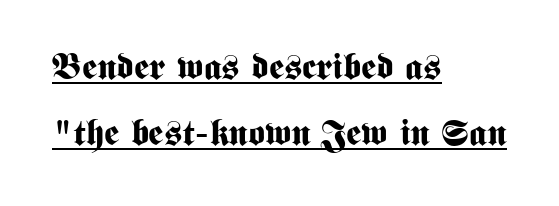
Letterform terminals end flat and unadorned throughout the passage. Heavy, bold letterforms. The letters advance in unequal steps, a hallmark of proportional type. Quick note: not italic, upright. Short and long lines alike share a common starting point at left. The rendering uses the underline text-decoration.
